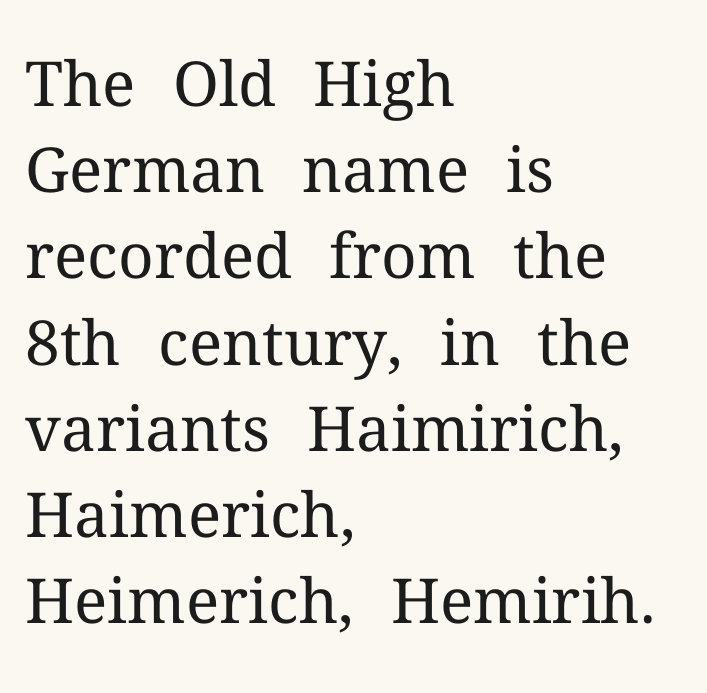
{"serif": "yes", "italic": "no", "bold": "no", "weight": "regular", "width": "normal", "stroke_contrast": "medium", "x_height": "medium", "monospaced": "no", "underline": "no", "align": "left", "line_spacing": "normal", "line_spacing_ratio": 1.39, "letter_spacing": "normal", "letter_spacing_em": 0.0, "glyph_px": 62}
